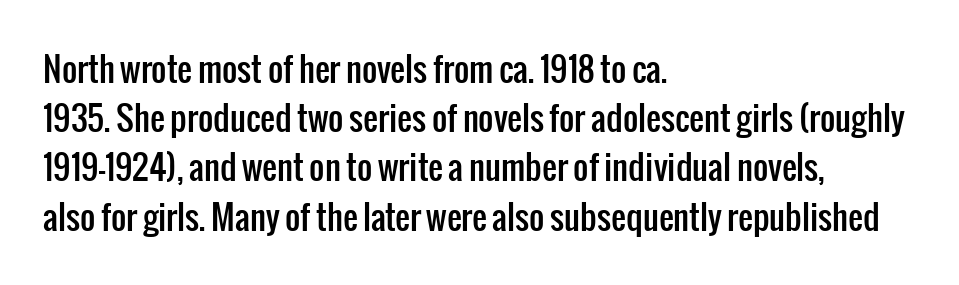
{"serif": "no", "italic": "no", "width": "condensed", "stroke_contrast": "low", "x_height": "medium", "monospaced": "no", "underline": "no", "align": "left", "line_spacing": "normal", "line_spacing_ratio": 1.49, "letter_spacing": "normal", "letter_spacing_em": 0.0, "glyph_px": 33}
